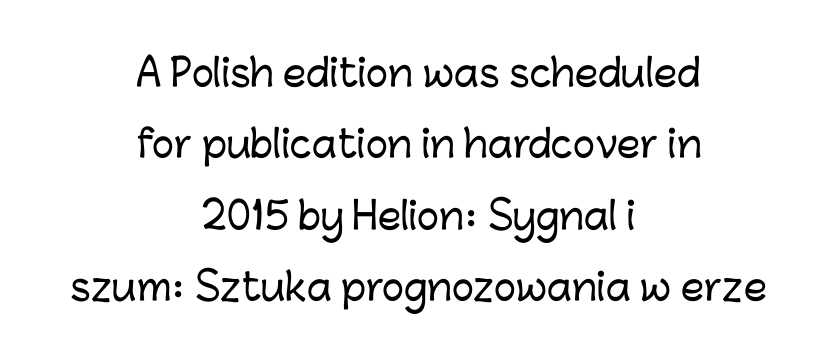
{"serif": "no", "italic": "no", "width": "normal", "stroke_contrast": "low", "x_height": "medium", "monospaced": "no", "underline": "no", "align": "center", "line_spacing": "loose", "line_spacing_ratio": 1.93, "letter_spacing": "normal", "letter_spacing_em": 0.0, "glyph_px": 37}
